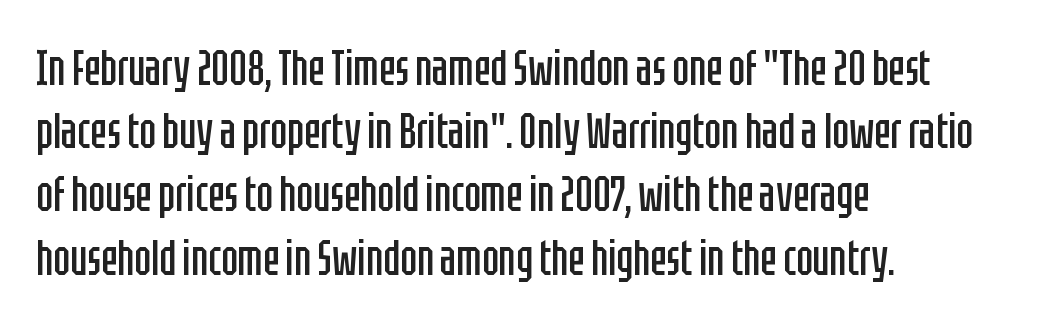
Q: Is the text bold? A: No.
Q: Is the text italic (slanted)? A: No, it is upright.
Q: Is the typeface a serif or a sans-serif typeface? A: Sans-serif.
Q: Is the text underlined? A: No.
Q: How is the paragraph aligned? A: Left-aligned.
Q: Is the spacing between letters normal or unusually wide? A: Normal.
Q: Is the spacing between lines tight, normal or loose? A: Normal.
Q: Width (condensed, normal, or wide)? A: Condensed.
Q: Stroke contrast? A: Low.
Q: x-height? A: Large.
Q: Monospaced? A: No.
